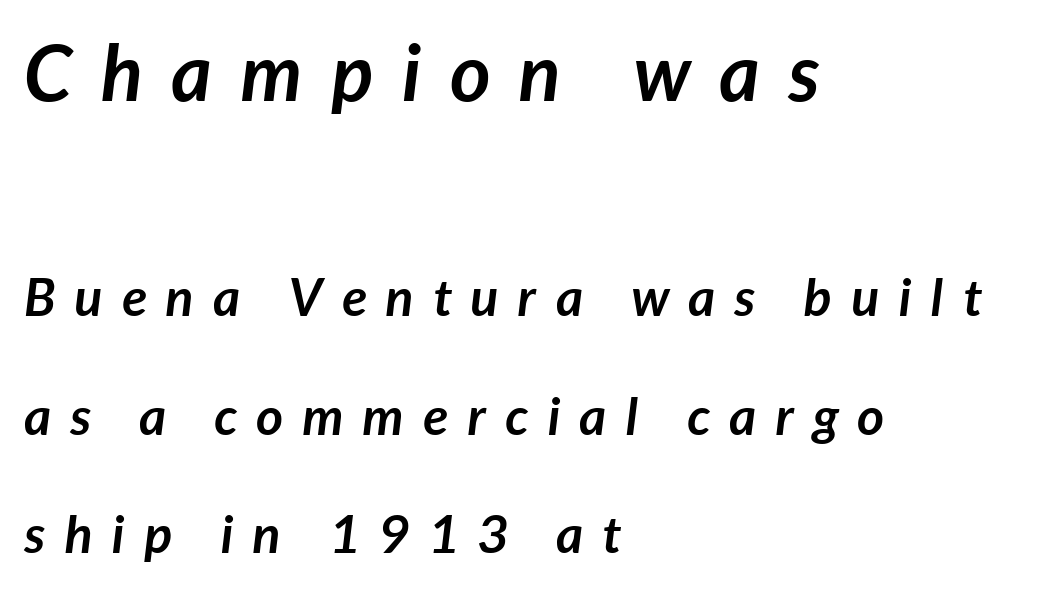
The image shows 78 px semibold type, italic (leaning right); set left-aligned, loose line spacing (2.28x), unusually wide letter spacing (+0.37 em), not underlined; the first (top) block is 1.5x larger; low stroke contrast and a medium x-height.
